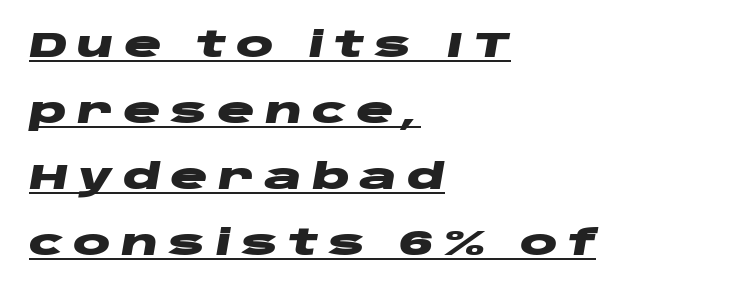
Compared with an ordinary text face, these strokes are far heavier — a full bold. Each letter keeps its own natural width here, so spacing adapts to shape. A student would call this left alignment; a typographer would say flush left, rag right. Short note: letters widely spaced. Would a proofreader flag this as italicized? Yes.
